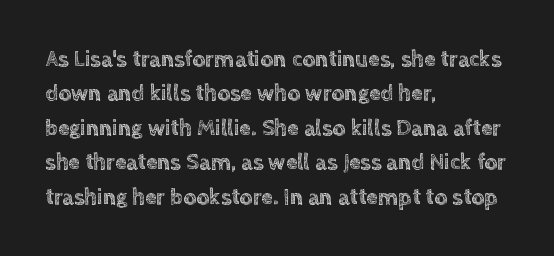
Q: Is the text italic (slanted)? A: No, it is upright.
Q: Is the text underlined? A: No.
Q: How is the paragraph aligned? A: Left-aligned.
Q: Is the spacing between letters normal or unusually wide? A: Normal.
Q: Is the spacing between lines tight, normal or loose? A: Normal.
